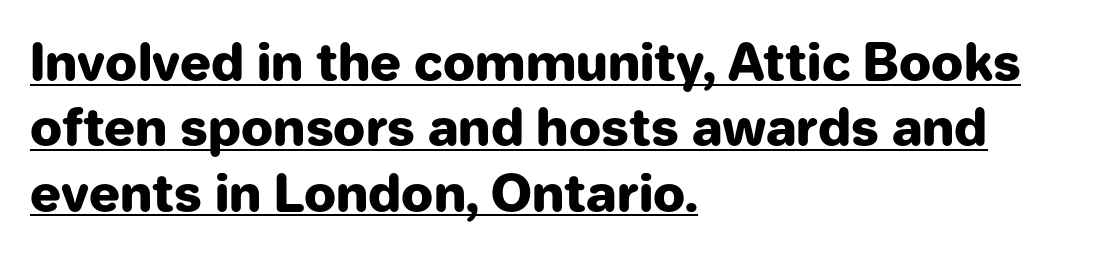
The specimen includes a rule beneath the text block's lines. Summary of vertical rhythm: regular, with standard interline spacing. The sample has been set heavy, in full bold. Alignment: flush left. The typography opts for an upright posture over an oblique one. These lines are rendered in a variable-pitch font.
